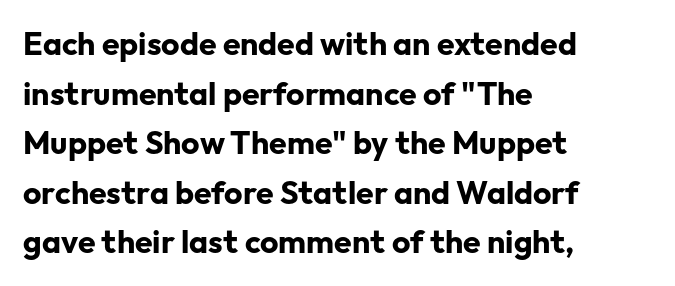
These lines keep a tight, regular rhythm from letter to letter. The block of text has a typical density, with ordinary space between rows. The ragged edge is on the right, which tells us the setting is flush left. Words float on clear page, feet unadorned. The strokes are fattened all the way to bold.
